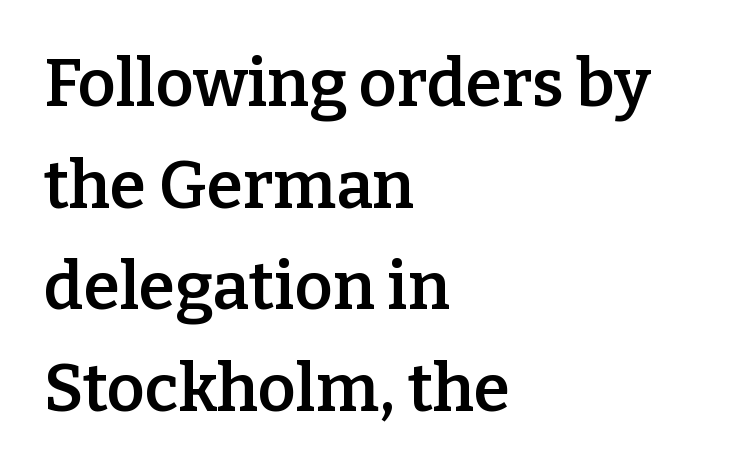
The image shows 66 px semibold serif type, upright; set left-aligned, normal line spacing (1.54x), normal letter spacing, not underlined; low stroke contrast and a medium x-height.
